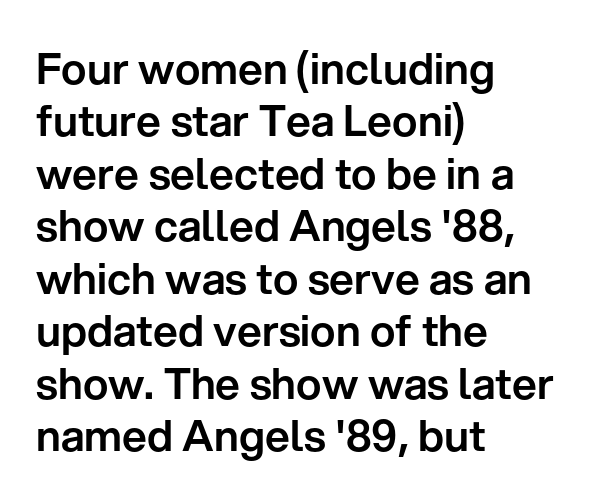
{"serif": "no", "italic": "no", "width": "normal", "stroke_contrast": "low", "x_height": "medium", "monospaced": "no", "underline": "no", "align": "left", "line_spacing_ratio": 1.22, "letter_spacing": "normal", "letter_spacing_em": 0.0, "glyph_px": 43}
